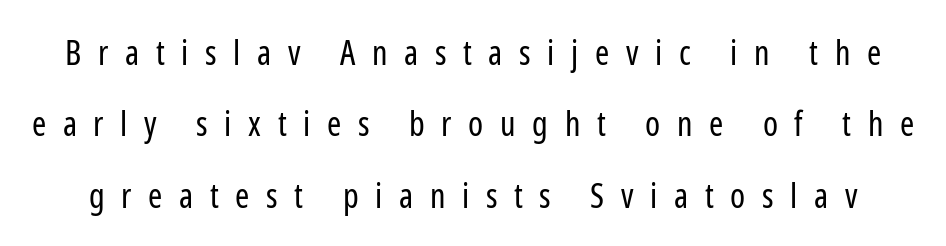
Q: Is the text bold? A: No.
Q: Is the text italic (slanted)? A: No, it is upright.
Q: Is the typeface a serif or a sans-serif typeface? A: Sans-serif.
Q: Is the text underlined? A: No.
Q: Is the spacing between letters normal or unusually wide? A: Unusually wide.
Q: Is the spacing between lines tight, normal or loose? A: Loose.
Q: Width (condensed, normal, or wide)? A: Condensed.
Q: Stroke contrast? A: Low.
Q: x-height? A: Medium.
Q: Monospaced? A: No.
